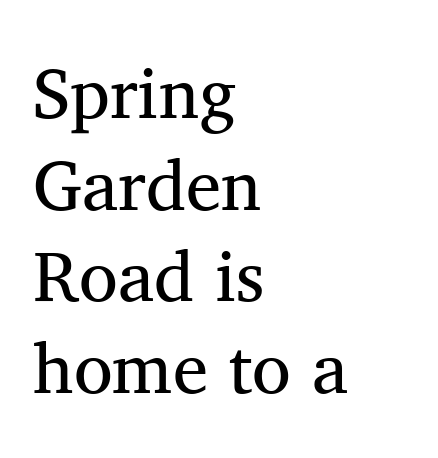
Q: Is the text bold? A: No.
Q: Is the text italic (slanted)? A: No, it is upright.
Q: Is the typeface a serif or a sans-serif typeface? A: Serif.
Q: Is the text underlined? A: No.
Q: How is the paragraph aligned? A: Left-aligned.
Q: Is the spacing between letters normal or unusually wide? A: Normal.
Q: Is the spacing between lines tight, normal or loose? A: Normal.
Q: Width (condensed, normal, or wide)? A: Normal.
Q: Stroke contrast? A: Medium.
Q: x-height? A: Medium.
Q: Monospaced? A: No.
